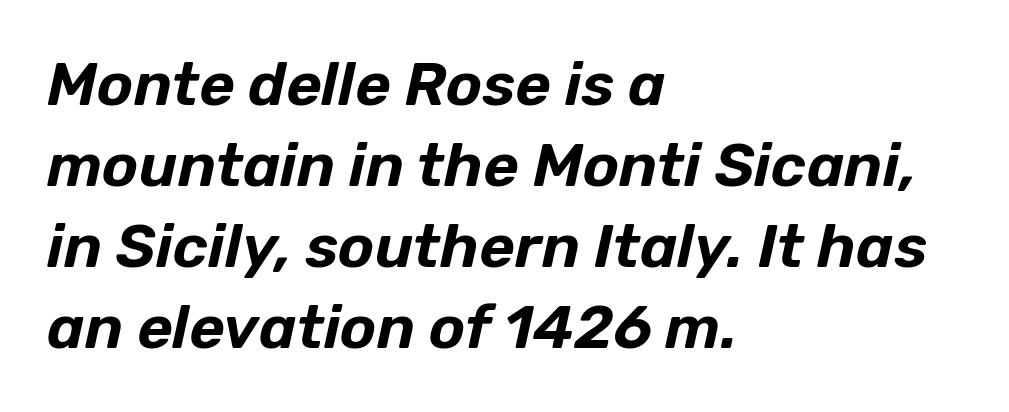
The rendering applies a slant to the glyphs. Clear beneath every line of the passage. The letters advance in unequal steps, a hallmark of proportional type. The passage shown has conventional tracking throughout. This sample is left-justified, so line endings fall wherever the words run out.
